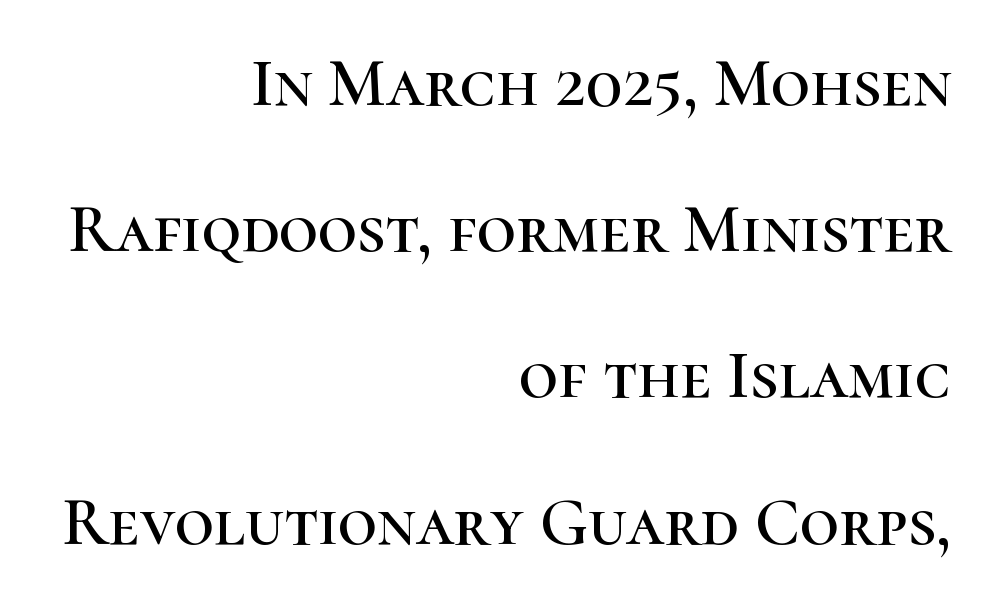
The image shows 68 px serif type, upright; set right-aligned, loose line spacing (2.15x), normal letter spacing, not underlined; high stroke contrast and a medium x-height.
